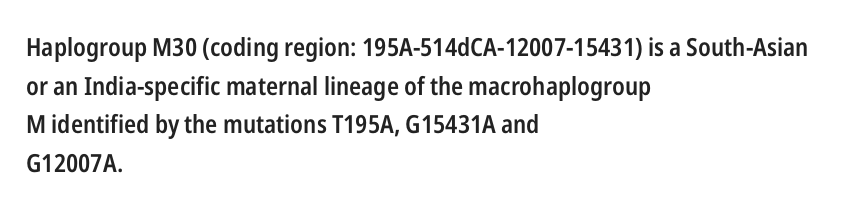
Quick note: underline off. The passage is arranged the way most books set body copy — flush left. Quick note: interline space is typical. Posture: vertical. The letters sit at their default tracking, neither squeezed nor spread.
